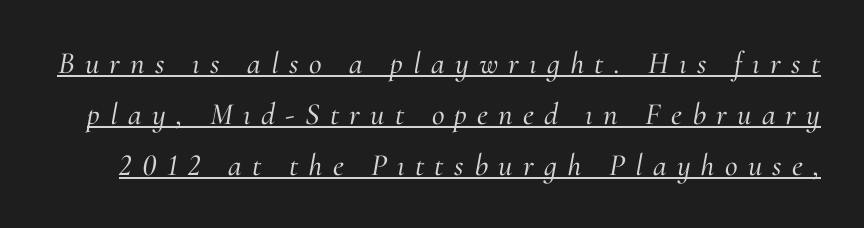
{"serif": "yes", "italic": "yes", "lean": "right", "slant_degrees": 10, "width": "normal", "stroke_contrast": "medium", "x_height": "small", "monospaced": "no", "underline": "yes", "line_spacing": "normal", "line_spacing_ratio": 1.64, "letter_spacing": "wide", "letter_spacing_em": 0.33, "glyph_px": 31}
